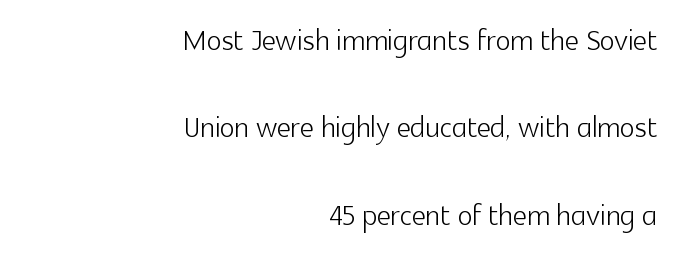
{"serif": "no", "italic": "no", "bold": "no", "weight": "light", "width": "normal", "x_height": "medium", "monospaced": "no", "underline": "no", "align": "right", "line_spacing": "loose", "line_spacing_ratio": 2.24, "letter_spacing": "normal", "letter_spacing_em": 0.0, "glyph_px": 39}
